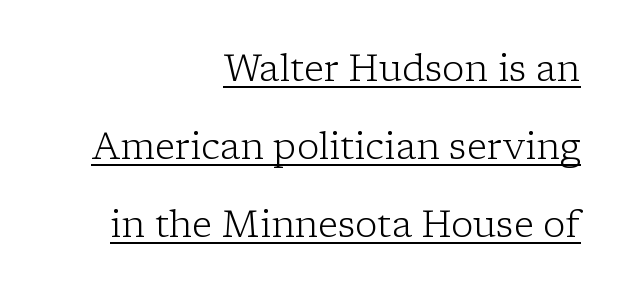
The image shows 37 px light serif type, upright; set right-aligned, loose line spacing (2.11x), normal letter spacing, underlined; low stroke contrast and a medium x-height.
